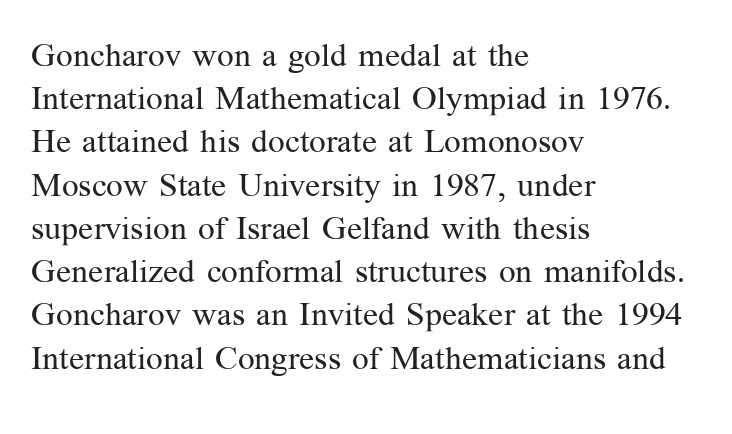
Q: Is the text bold? A: No.
Q: Is the text italic (slanted)? A: No, it is upright.
Q: Is the typeface a serif or a sans-serif typeface? A: Serif.
Q: Is the text underlined? A: No.
Q: How is the paragraph aligned? A: Left-aligned.
Q: Is the spacing between letters normal or unusually wide? A: Normal.
Q: Is the spacing between lines tight, normal or loose? A: Normal.
Q: Width (condensed, normal, or wide)? A: Normal.
Q: Stroke contrast? A: Medium.
Q: x-height? A: Medium.
Q: Monospaced? A: No.
